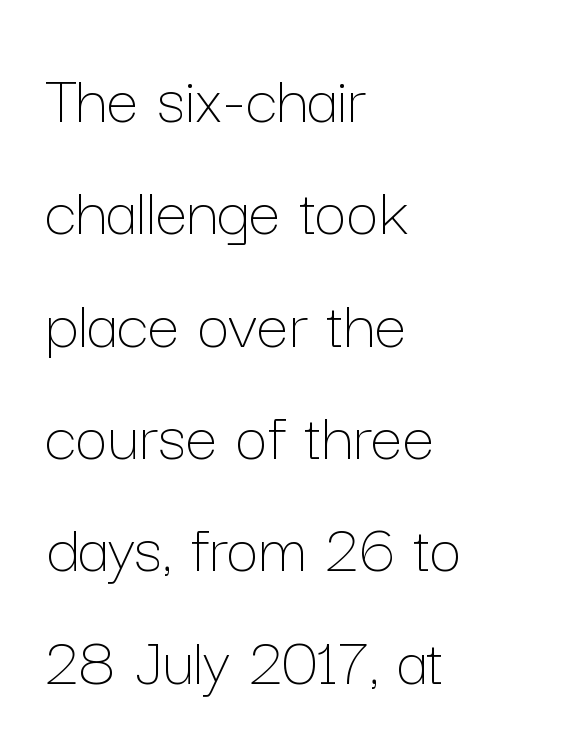
Q: Is the text bold? A: No.
Q: Is the text italic (slanted)? A: No, it is upright.
Q: Is the text underlined? A: No.
Q: How is the paragraph aligned? A: Left-aligned.
Q: Is the spacing between letters normal or unusually wide? A: Normal.
Q: Is the spacing between lines tight, normal or loose? A: Normal.
Q: Width (condensed, normal, or wide)? A: Normal.
Q: Stroke contrast? A: Low.
Q: x-height? A: Medium.
Q: Monospaced? A: No.
